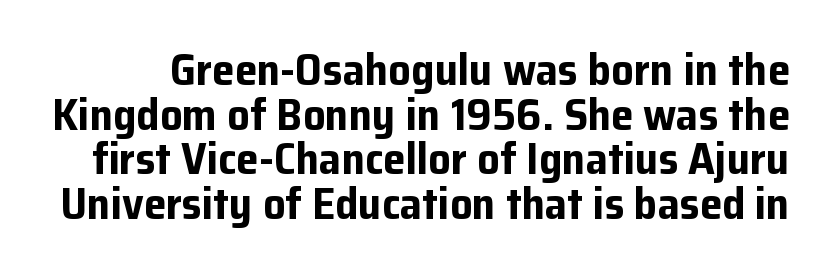
The image shows 45 px bold sans-serif type, upright; set tight line spacing (0.99x), normal letter spacing, not underlined; low stroke contrast and a medium x-height.
